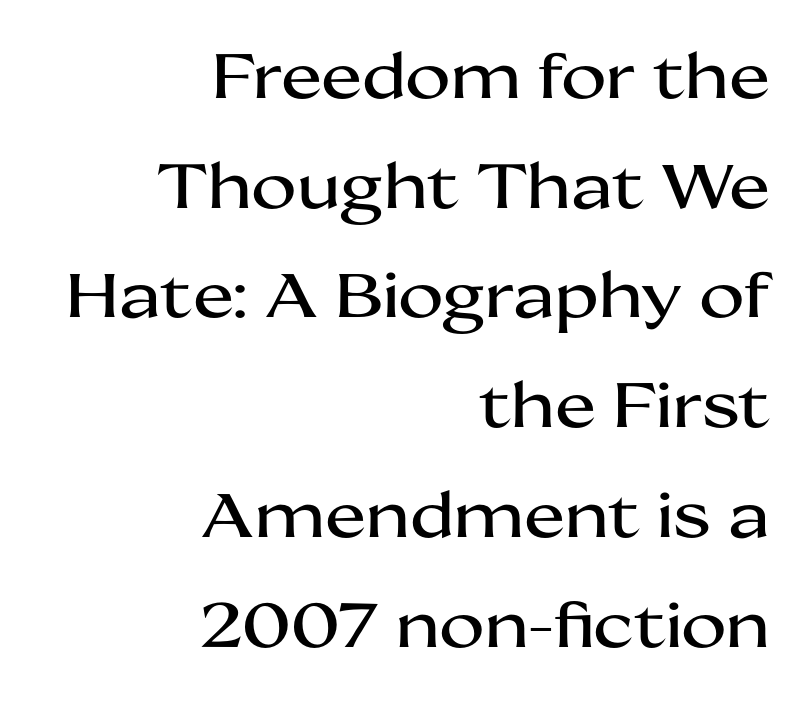
The image shows 62 px wide type, upright; set right-aligned, line spacing 1.77x, normal letter spacing, not underlined; medium stroke contrast and a medium x-height.
